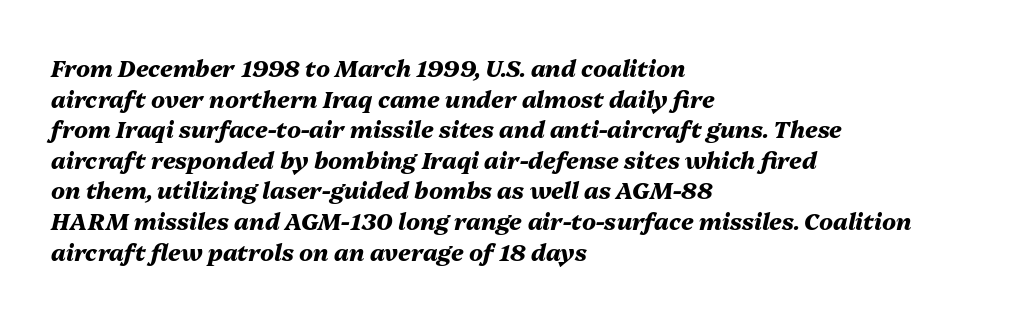
{"italic": "yes", "lean": "right", "slant_degrees": 13, "bold": "yes", "underline": "no", "align": "left", "line_spacing": "normal", "line_spacing_ratio": 1.33, "letter_spacing": "normal", "letter_spacing_em": 0.0, "glyph_px": 23}
